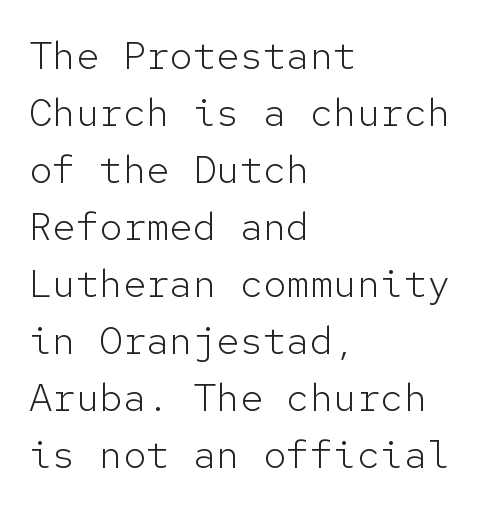
Q: Is the text bold? A: No.
Q: Is the text italic (slanted)? A: No, it is upright.
Q: Is the typeface a serif or a sans-serif typeface? A: Sans-serif.
Q: Is the text underlined? A: No.
Q: How is the paragraph aligned? A: Left-aligned.
Q: Is the spacing between letters normal or unusually wide? A: Normal.
Q: Is the spacing between lines tight, normal or loose? A: Normal.
Q: Width (condensed, normal, or wide)? A: Normal.
Q: Stroke contrast? A: Low.
Q: x-height? A: Medium.
Q: Monospaced? A: Yes.
